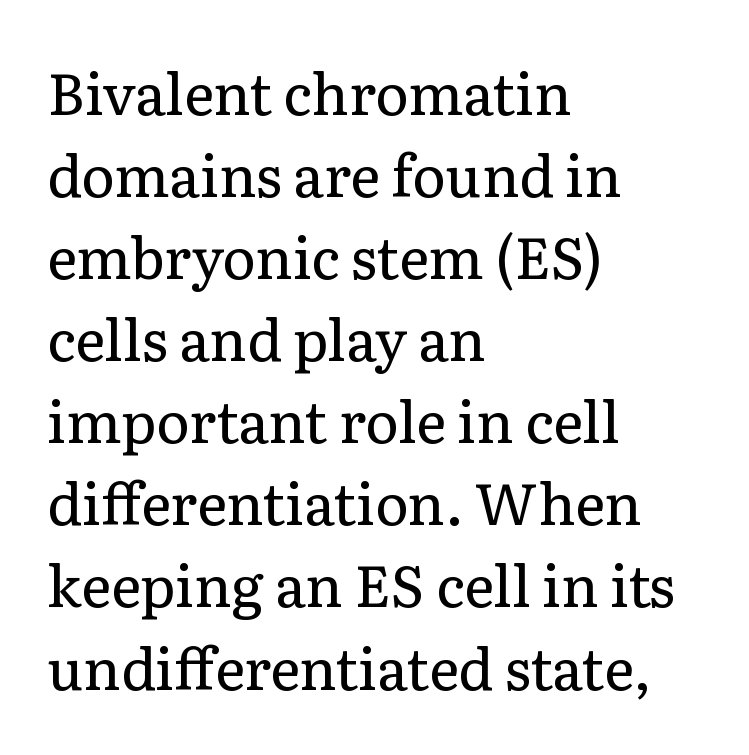
Q: Is the text bold? A: No.
Q: Is the text italic (slanted)? A: No, it is upright.
Q: Is the typeface a serif or a sans-serif typeface? A: Serif.
Q: Is the text underlined? A: No.
Q: How is the paragraph aligned? A: Left-aligned.
Q: Is the spacing between letters normal or unusually wide? A: Normal.
Q: Is the spacing between lines tight, normal or loose? A: Normal.
Q: Width (condensed, normal, or wide)? A: Normal.
Q: Stroke contrast? A: Low.
Q: x-height? A: Medium.
Q: Monospaced? A: No.
